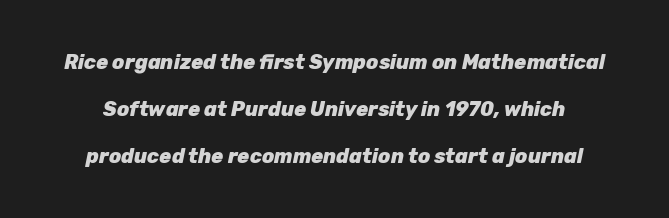
Q: Is the text bold? A: Yes.
Q: Is the text italic (slanted)? A: Yes, it leans right by about 12 degrees.
Q: Is the text underlined? A: No.
Q: Is the spacing between letters normal or unusually wide? A: Normal.
Q: Is the spacing between lines tight, normal or loose? A: Loose.
